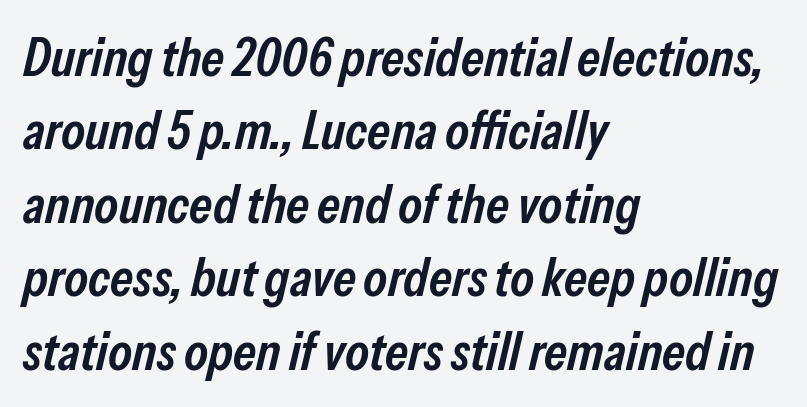
Q: Is the text bold? A: Semi-bold.
Q: Is the text italic (slanted)? A: Yes, it leans right by about 13 degrees.
Q: Is the text underlined? A: No.
Q: How is the paragraph aligned? A: Left-aligned.
Q: Is the spacing between letters normal or unusually wide? A: Normal.
Q: Is the spacing between lines tight, normal or loose? A: Normal.
Q: Width (condensed, normal, or wide)? A: Condensed.
Q: Stroke contrast? A: Low.
Q: x-height? A: Medium.
Q: Monospaced? A: No.
